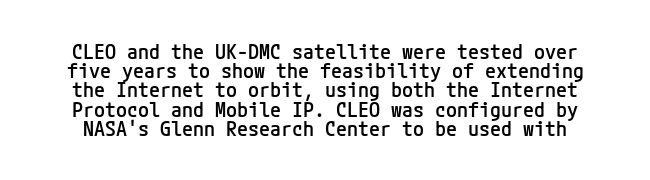
The image shows 20 px text type, upright; set tight line spacing (0.96x), normal letter spacing, not underlined.
